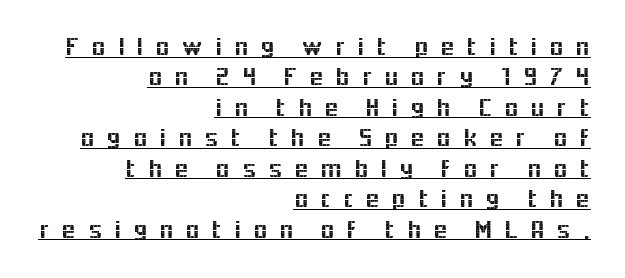
Upright lettering throughout. Is the letter spacing exaggerated? Yes — the characters are pushed far apart. These lines stack with their right ends in a neat column. Notice how a bar underscores the lettering throughout.
